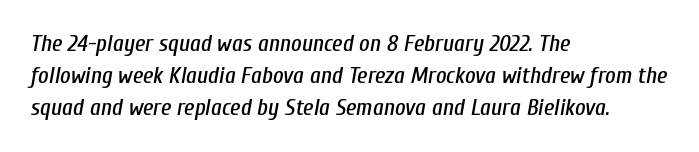
Q: Is the text italic (slanted)? A: Yes, it leans right by about 10 degrees.
Q: Is the text underlined? A: No.
Q: How is the paragraph aligned? A: Left-aligned.
Q: Is the spacing between letters normal or unusually wide? A: Normal.
Q: Is the spacing between lines tight, normal or loose? A: Normal.
